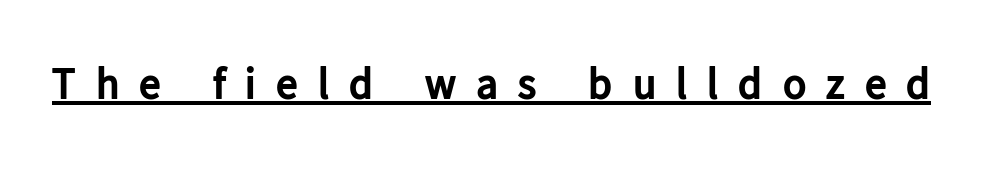
The image shows 44 px bold sans-serif type, upright; set unusually wide letter spacing (+0.45 em), underlined; low stroke contrast and a medium x-height.
